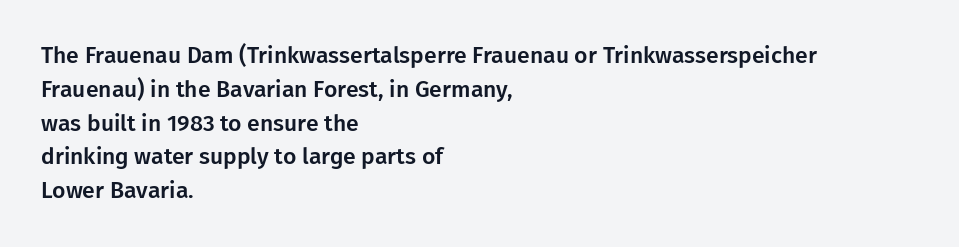
The image shows 23 px text type, upright; set left-aligned, normal line spacing (1.47x), normal letter spacing, not underlined.
